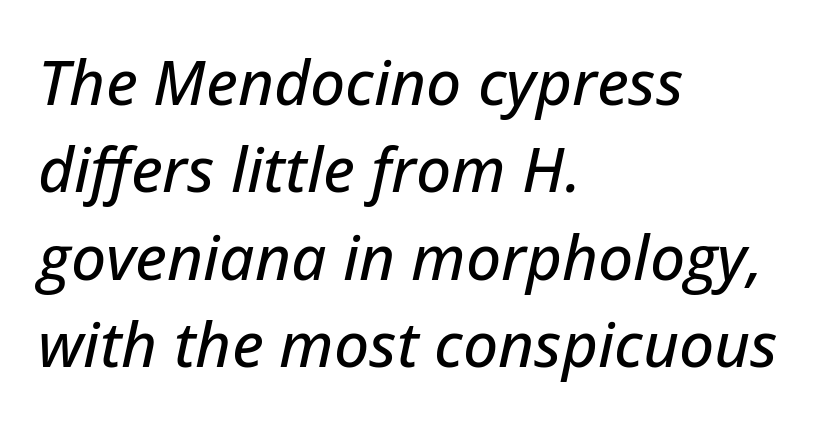
Q: Is the text italic (slanted)? A: Yes, it leans right by about 12 degrees.
Q: Is the text underlined? A: No.
Q: How is the paragraph aligned? A: Left-aligned.
Q: Is the spacing between letters normal or unusually wide? A: Normal.
Q: Is the spacing between lines tight, normal or loose? A: Normal.
Q: Width (condensed, normal, or wide)? A: Normal.
Q: Stroke contrast? A: Low.
Q: x-height? A: Medium.
Q: Monospaced? A: No.
